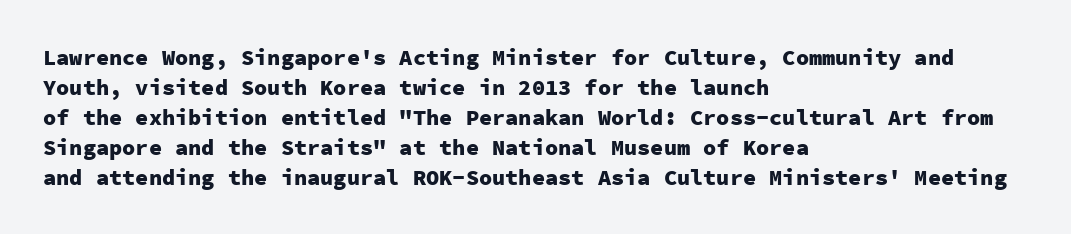
{"italic": "no", "bold": "yes", "underline": "no", "align": "left", "line_spacing": "normal", "line_spacing_ratio": 1.36, "letter_spacing": "normal", "letter_spacing_em": 0.0, "glyph_px": 22}
